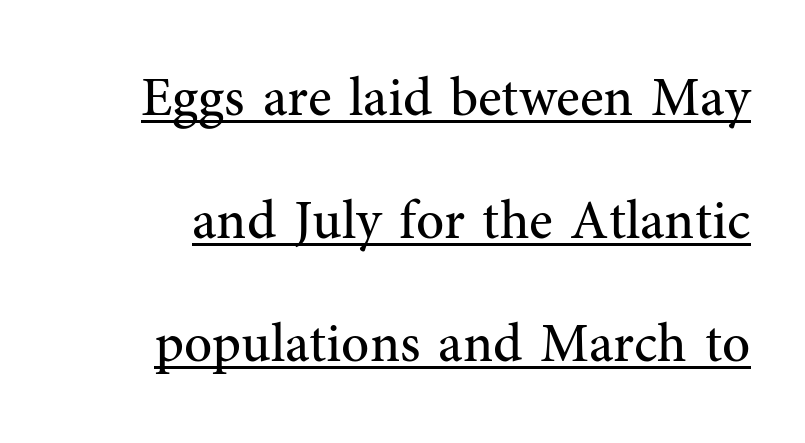
The image shows 55 px regular-weight serif type, upright; set loose line spacing (2.24x), normal letter spacing, underlined; medium stroke contrast and a medium x-height.
